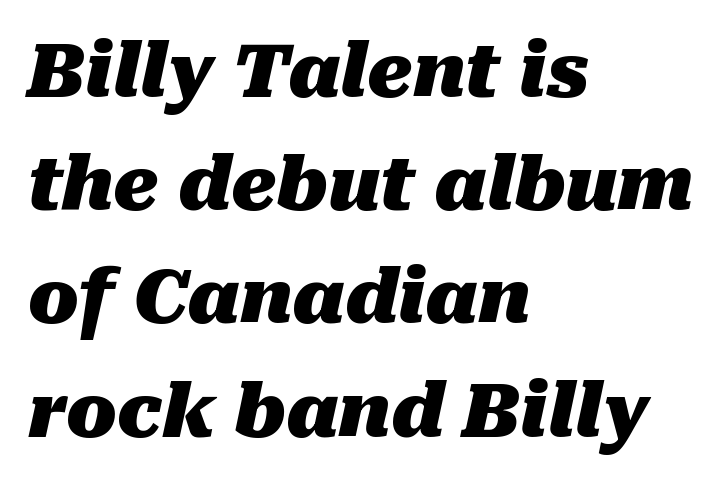
{"italic": "yes", "lean": "right", "slant_degrees": 10, "bold": "yes", "weight": "heavy", "width": "normal", "stroke_contrast": "medium", "x_height": "medium", "monospaced": "no", "underline": "no", "align": "left", "line_spacing": "normal", "line_spacing_ratio": 1.53, "letter_spacing": "normal", "letter_spacing_em": 0.0, "glyph_px": 74}
